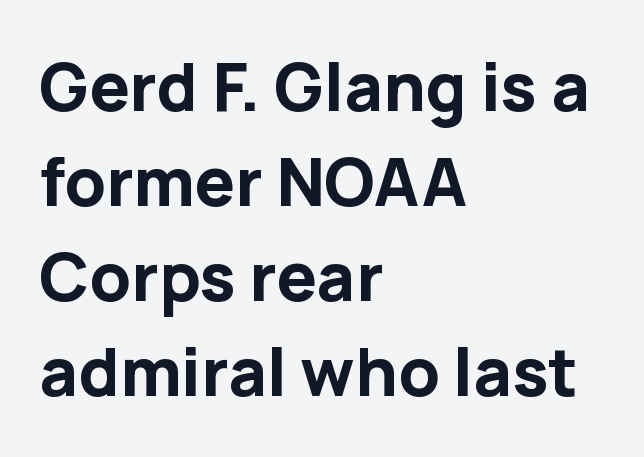
{"serif": "no", "italic": "no", "bold": "yes", "weight": "bold", "width": "normal", "stroke_contrast": "low", "x_height": "medium", "monospaced": "no", "underline": "no", "align": "left", "line_spacing": "normal", "line_spacing_ratio": 1.42, "letter_spacing": "normal", "letter_spacing_em": 0.0, "glyph_px": 67}
